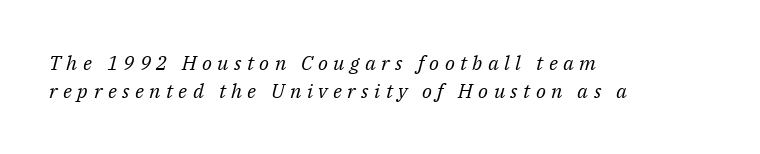
{"italic": "yes", "lean": "right", "slant_degrees": 14, "bold": "no", "underline": "no", "align": "left", "line_spacing": "normal", "line_spacing_ratio": 1.42, "letter_spacing": "wide", "letter_spacing_em": 0.27, "glyph_px": 20}
